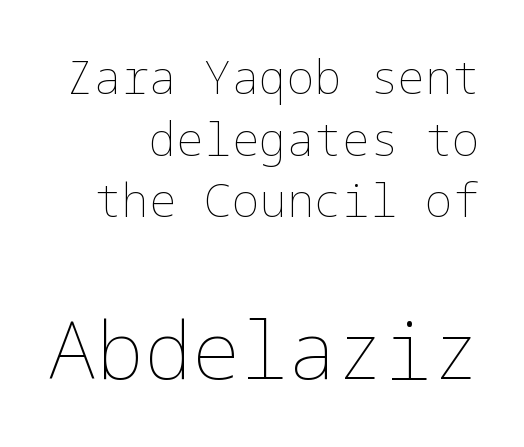
{"italic": "no", "bold": "no", "weight": "thin", "width": "normal", "stroke_contrast": "low", "x_height": "medium", "underline": "no", "align": "right", "line_spacing": "normal", "line_spacing_ratio": 1.34, "letter_spacing": "normal", "letter_spacing_em": 0.0, "larger_block": "second", "size_ratio": 1.74, "glyph_px": 80}
